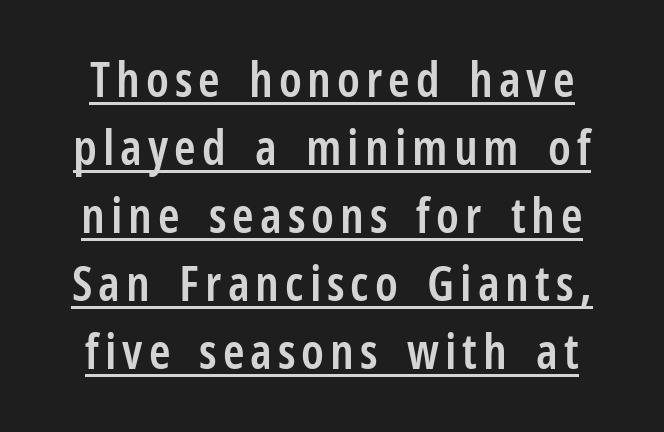
{"serif": "no", "italic": "no", "bold": "semi", "weight": "semibold", "width": "condensed", "stroke_contrast": "low", "x_height": "medium", "monospaced": "no", "underline": "yes", "line_spacing": "normal", "line_spacing_ratio": 1.39, "glyph_px": 49}
